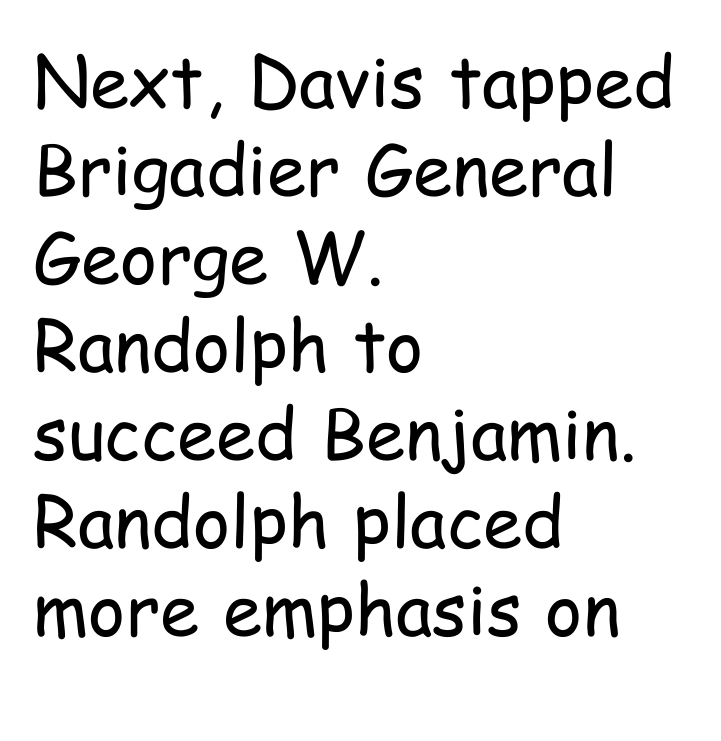
{"serif": "no", "italic": "no", "bold": "no", "weight": "regular", "width": "condensed", "stroke_contrast": "low", "x_height": "medium", "monospaced": "no", "underline": "no", "align": "left", "line_spacing_ratio": 1.24, "letter_spacing": "normal", "letter_spacing_em": 0.0, "glyph_px": 71}
